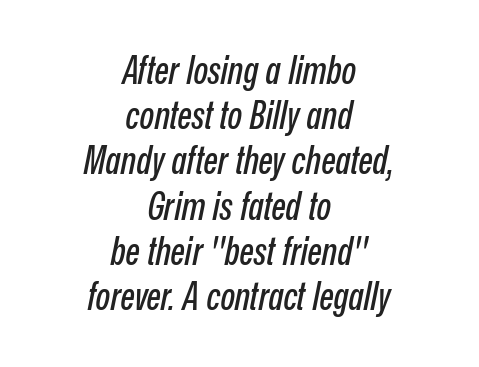
{"italic": "yes", "lean": "right", "slant_degrees": 12, "width": "condensed", "stroke_contrast": "low", "x_height": "medium", "monospaced": "no", "underline": "no", "align": "center", "line_spacing_ratio": 1.19, "letter_spacing": "normal", "letter_spacing_em": 0.0, "glyph_px": 38}
